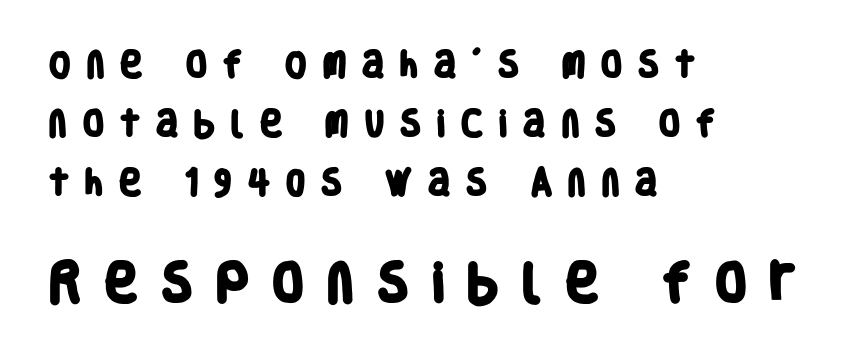
{"serif": "no", "bold": "yes", "weight": "heavy", "width": "condensed", "stroke_contrast": "low", "x_height": "large", "monospaced": "no", "underline": "no", "align": "left", "line_spacing": "loose", "line_spacing_ratio": 2.03, "letter_spacing": "wide", "letter_spacing_em": 0.49, "larger_block": "second", "size_ratio": 1.48, "glyph_px": 43}
